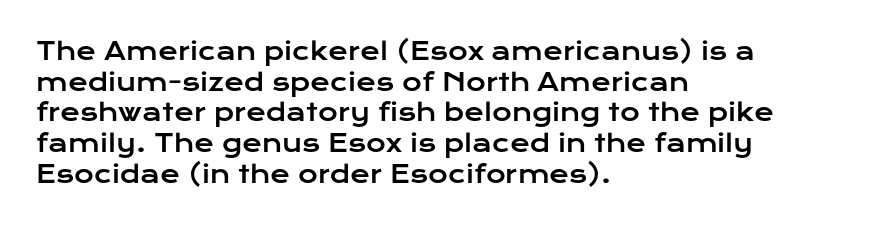
These lines stack with their left ends in a neat column. This sample uses plain, unmodified letter spacing. Rows of type keep a routine distance in the vertical direction. The glyphs are unaccompanied by any horizontal stroke below them. Vertical strokes here are truly vertical.
